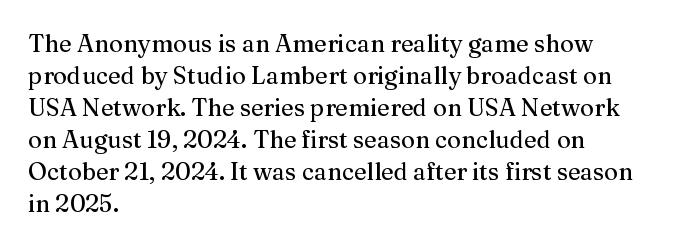
Q: Is the text italic (slanted)? A: No, it is upright.
Q: Is the text underlined? A: No.
Q: How is the paragraph aligned? A: Left-aligned.
Q: Is the spacing between letters normal or unusually wide? A: Normal.
Q: Is the spacing between lines tight, normal or loose? A: Normal.
